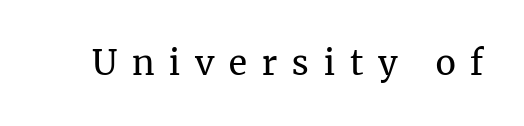
This is serif lettering, the kind often seen in printed books. Ascenders rise straight up at ninety degrees. Between one letter and the next there's a generous, obvious gap. Stems and bowls with no extra thickness — not bold. Character widths vary here, with narrow letters taking less room than wide ones. Only glyphs here, with clear space below each row.
